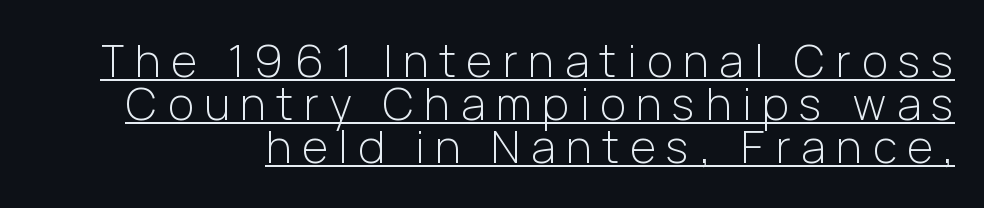
{"serif": "no", "italic": "no", "bold": "no", "weight": "light", "width": "normal", "stroke_contrast": "low", "x_height": "medium", "monospaced": "no", "underline": "yes", "line_spacing": "tight", "line_spacing_ratio": 0.98, "letter_spacing": "wide", "letter_spacing_em": 0.25, "glyph_px": 44}
